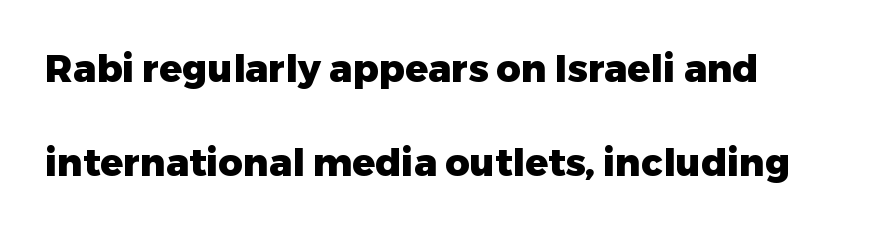
The image shows 38 px heavy sans-serif type, upright; set left-aligned, loose line spacing (2.48x), normal letter spacing, not underlined; low stroke contrast and a medium x-height.
